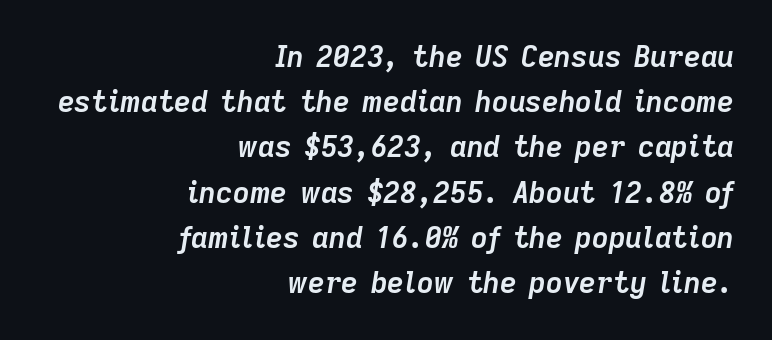
Do the characters align in a grid? No, the font is proportional. Strokes here are thick enough to call this a true bold. Tracking here is standard; glyphs follow each other at the usual distance. The whole block is typeset with a tilt.
